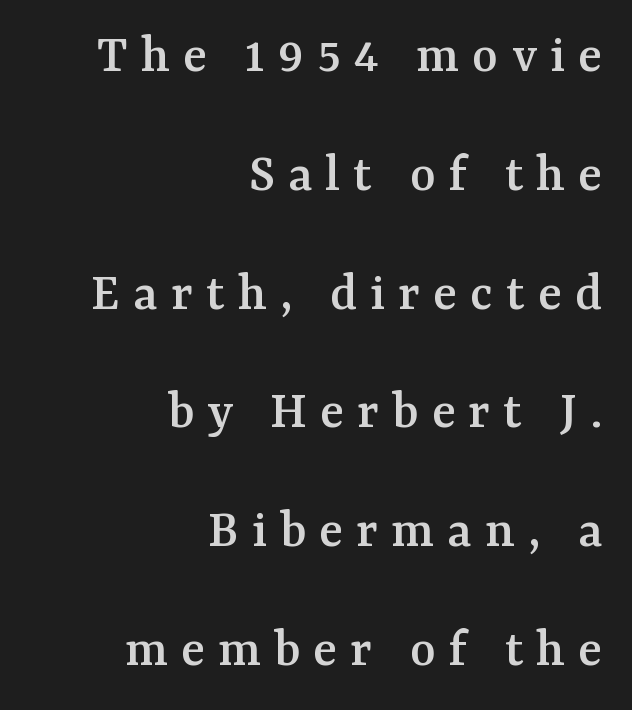
The image shows 55 px serif type, upright; set right-aligned, loose line spacing (2.16x), unusually wide letter spacing (+0.24 em), not underlined; medium stroke contrast and a medium x-height.
